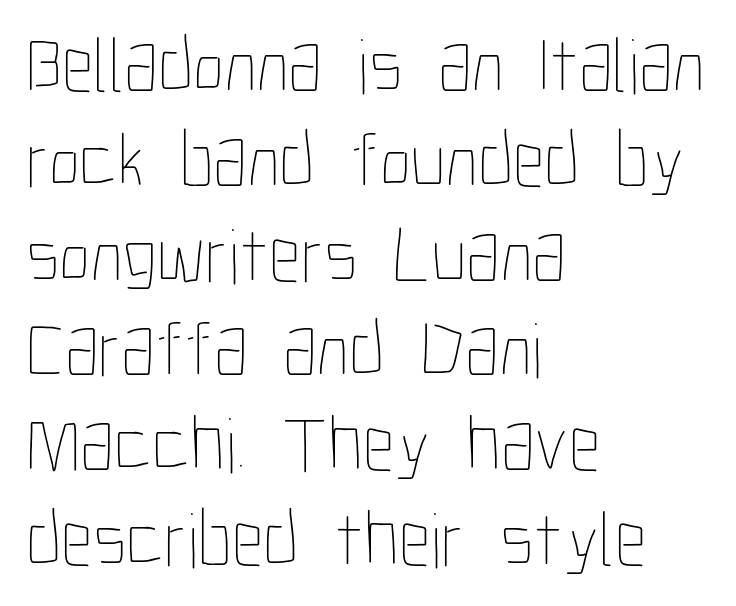
The strokes carry an ordinary text weight at most. Layout note: lines flush left. Here the designer chose a conventional face with non-uniform glyph widths. Letters rest on an invisible, unmarked baseline. Unlike italic type, these characters show no tilt at all.
